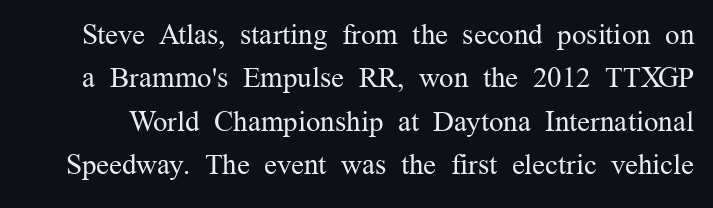
Q: Is the text bold? A: No.
Q: Is the text italic (slanted)? A: No, it is upright.
Q: Is the typeface a serif or a sans-serif typeface? A: Serif.
Q: Is the text underlined? A: No.
Q: Is the spacing between letters normal or unusually wide? A: Normal.
Q: Is the spacing between lines tight, normal or loose? A: Normal.
Q: Width (condensed, normal, or wide)? A: Normal.
Q: Stroke contrast? A: Medium.
Q: x-height? A: Medium.
Q: Monospaced? A: No.
